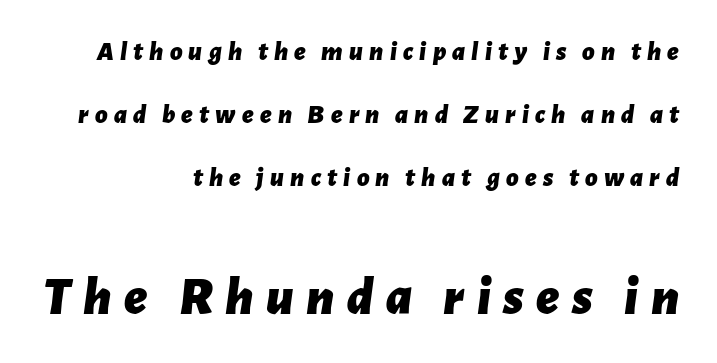
{"italic": "yes", "lean": "right", "slant_degrees": 7, "bold": "yes", "weight": "bold", "width": "normal", "stroke_contrast": "low", "x_height": "medium", "monospaced": "no", "underline": "no", "align": "right", "line_spacing": "loose", "line_spacing_ratio": 2.33, "letter_spacing": "wide", "letter_spacing_em": 0.23, "larger_block": "second", "size_ratio": 2.0, "glyph_px": 54}
